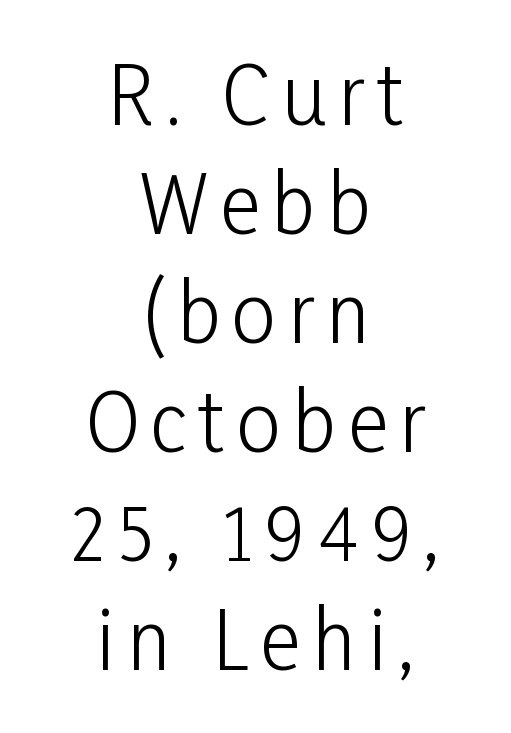
Q: Is the text bold? A: No.
Q: Is the text italic (slanted)? A: No, it is upright.
Q: Is the typeface a serif or a sans-serif typeface? A: Sans-serif.
Q: Is the text underlined? A: No.
Q: How is the paragraph aligned? A: Centered.
Q: Is the spacing between lines tight, normal or loose? A: Normal.
Q: Width (condensed, normal, or wide)? A: Condensed.
Q: Stroke contrast? A: Low.
Q: x-height? A: Medium.
Q: Monospaced? A: No.
